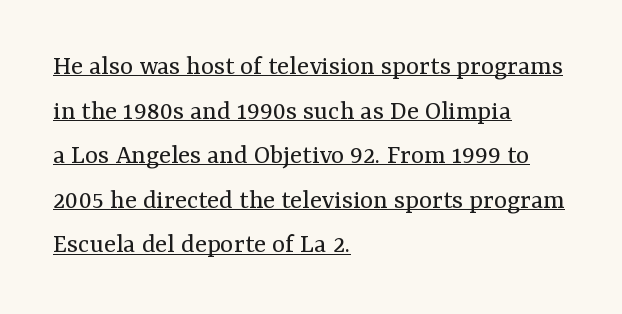
Here the designer chose a conventional face with non-uniform glyph widths. Posture: straight, roman, zero tilt. Underlined type. Weight: not bold — regular or lighter.
